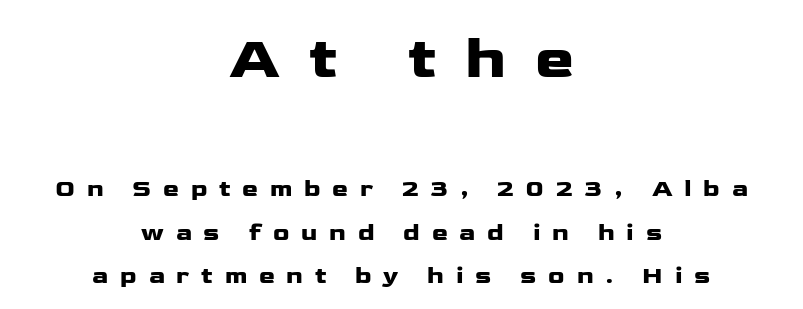
Descenders are the only things crossing below the line. Type size steps down from the first block to the second. The text was rendered using a sans face with plain stroke endings. Does extra space separate the letters? Yes, quite a lot of it. Proportional: the letters do not fall into vertical columns.
